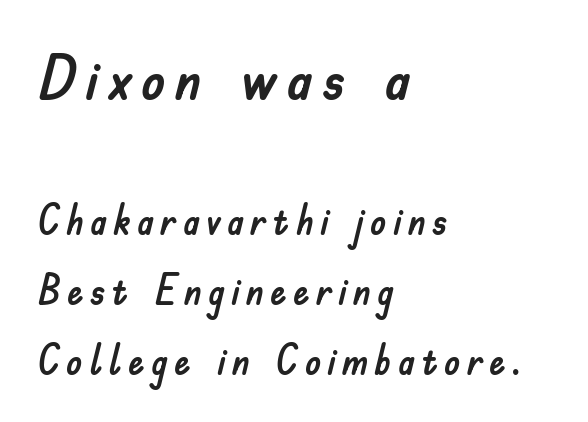
No word sits above an underline. Bigger letters appear in the top chunk; the bottom chunk is reduced. Does the copy run flush right? No — it runs flush left.
